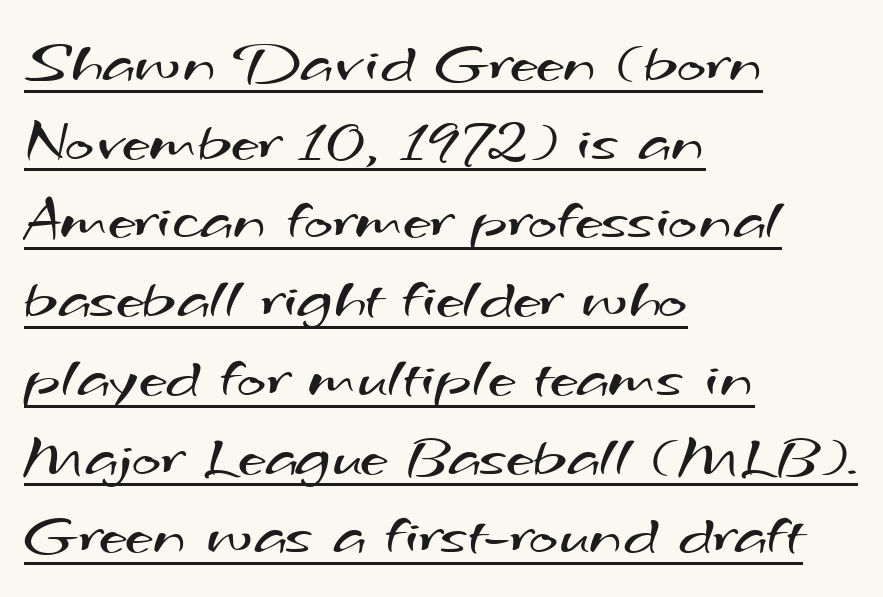
The gaps between neighbouring characters are ordinary and unremarkable. The rendering uses the underline text-decoration. The passage shown is typed in a proportional face where columns would drift. Stem width sits at or under what a default text font uses.
